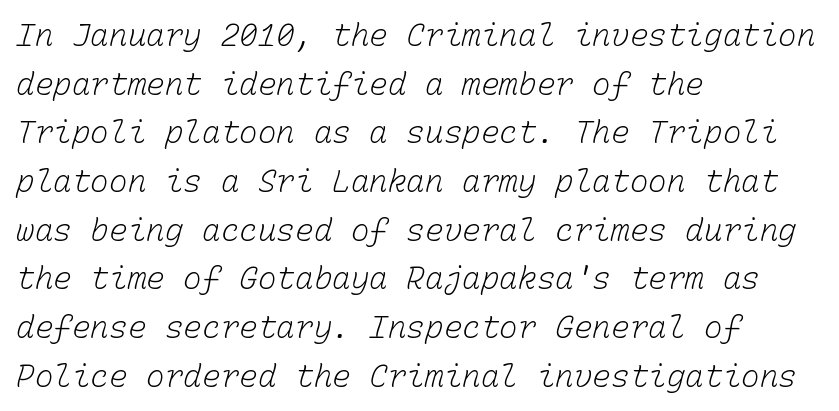
Q: Is the text bold? A: No.
Q: Is the text underlined? A: No.
Q: How is the paragraph aligned? A: Left-aligned.
Q: Is the spacing between letters normal or unusually wide? A: Normal.
Q: Is the spacing between lines tight, normal or loose? A: Normal.
Q: Width (condensed, normal, or wide)? A: Normal.
Q: Stroke contrast? A: Low.
Q: x-height? A: Medium.
Q: Monospaced? A: Yes.
